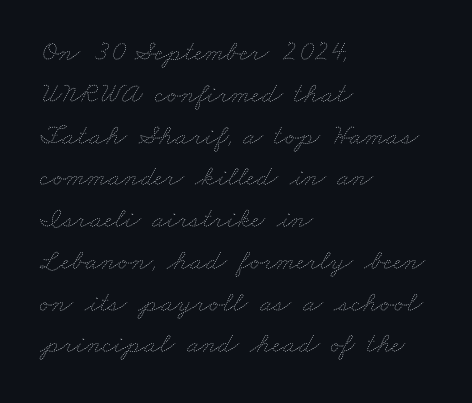
The image shows 29 px thin, wide type; set left-aligned, normal line spacing (1.44x), normal letter spacing, not underlined; low stroke contrast and a small x-height.
